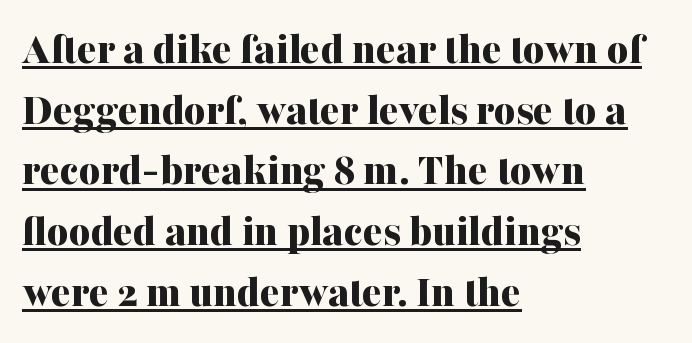
The image shows 46 px bold serif type, upright; set left-aligned, normal line spacing (1.32x), normal letter spacing, underlined; medium stroke contrast and a medium x-height.
